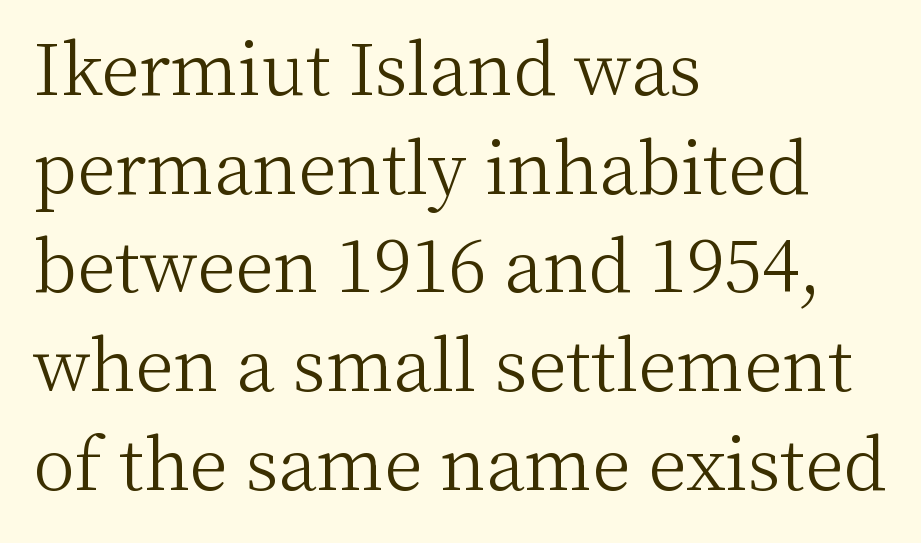
The lines are quadded left. In terms of leading, this rendering sits right in the middle. Rule under the text: the space is simply empty. Do the characters align in a grid? No, the font is proportional.
